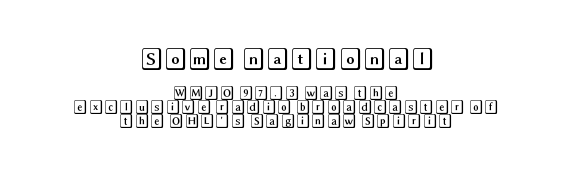
The image shows 22 px text type, upright; set centered, tight line spacing (0.98x), normal letter spacing, not underlined; the first (top) block is 1.57x larger.
